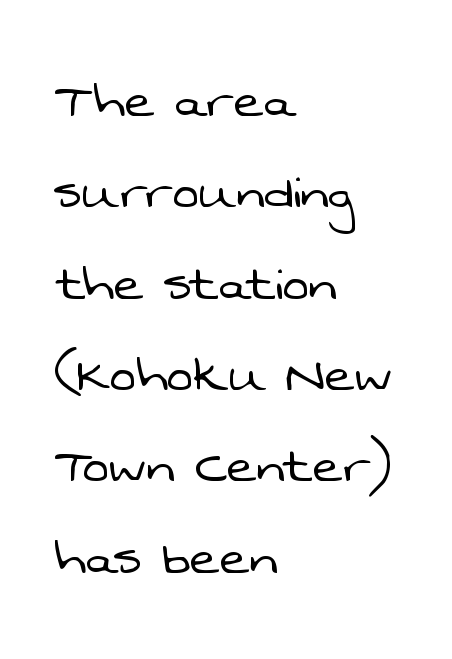
Q: Is the text bold? A: No.
Q: Is the typeface a serif or a sans-serif typeface? A: Sans-serif.
Q: Is the text underlined? A: No.
Q: How is the paragraph aligned? A: Left-aligned.
Q: Is the spacing between letters normal or unusually wide? A: Normal.
Q: Is the spacing between lines tight, normal or loose? A: Normal.
Q: Width (condensed, normal, or wide)? A: Normal.
Q: Stroke contrast? A: Low.
Q: x-height? A: Medium.
Q: Monospaced? A: No.
